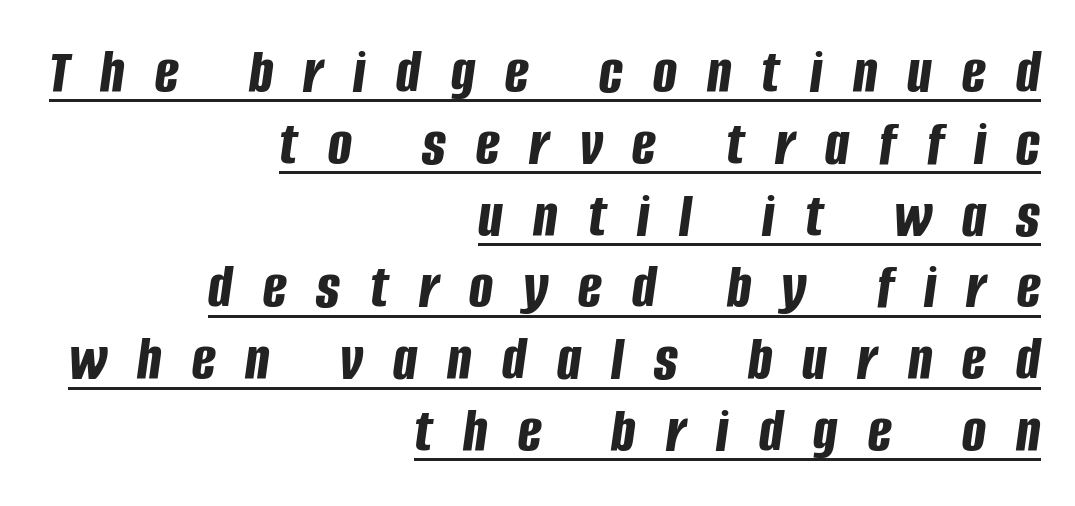
{"italic": "yes", "lean": "right", "slant_degrees": 8, "bold": "yes", "weight": "bold", "width": "condensed", "stroke_contrast": "low", "x_height": "large", "monospaced": "no", "underline": "yes", "align": "right", "line_spacing": "tight", "line_spacing_ratio": 1.14, "letter_spacing": "wide", "letter_spacing_em": 0.48, "glyph_px": 63}
